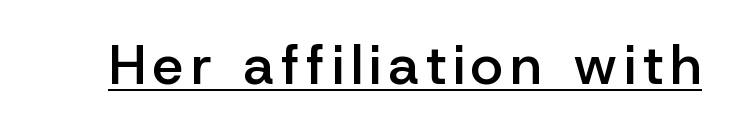
The image shows 55 px semibold sans-serif type, upright; set underlined; low stroke contrast and a medium x-height.
